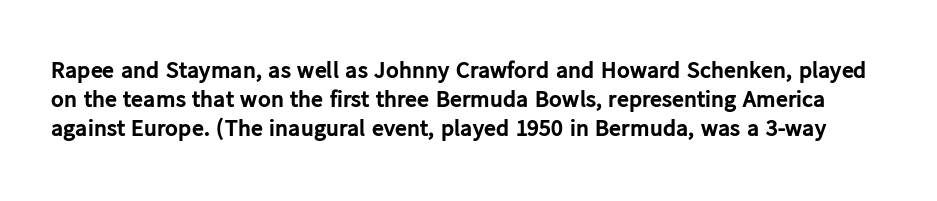
Q: Is the text bold? A: Yes.
Q: Is the text italic (slanted)? A: No, it is upright.
Q: Is the text underlined? A: No.
Q: Is the spacing between letters normal or unusually wide? A: Normal.
